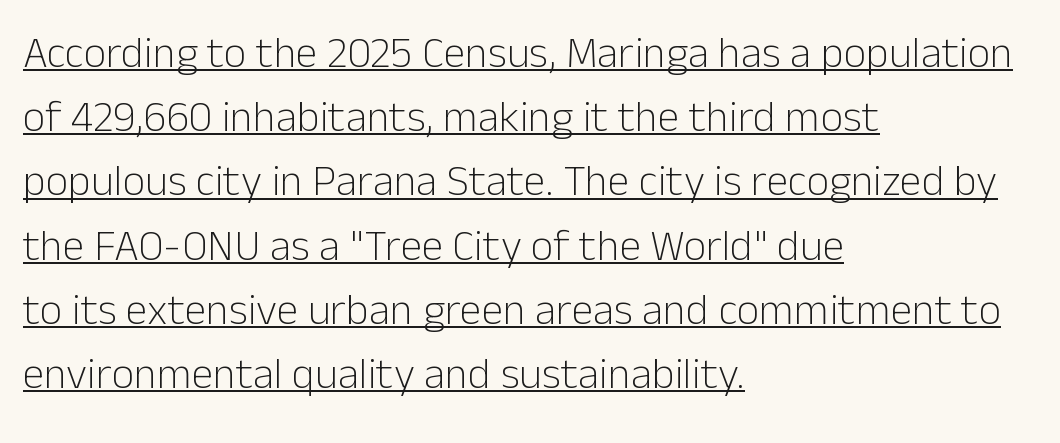
{"serif": "no", "italic": "no", "bold": "no", "weight": "light", "width": "normal", "stroke_contrast": "low", "x_height": "medium", "monospaced": "no", "underline": "yes", "align": "left", "line_spacing": "normal", "line_spacing_ratio": 1.46, "letter_spacing": "normal", "letter_spacing_em": 0.0, "glyph_px": 44}
